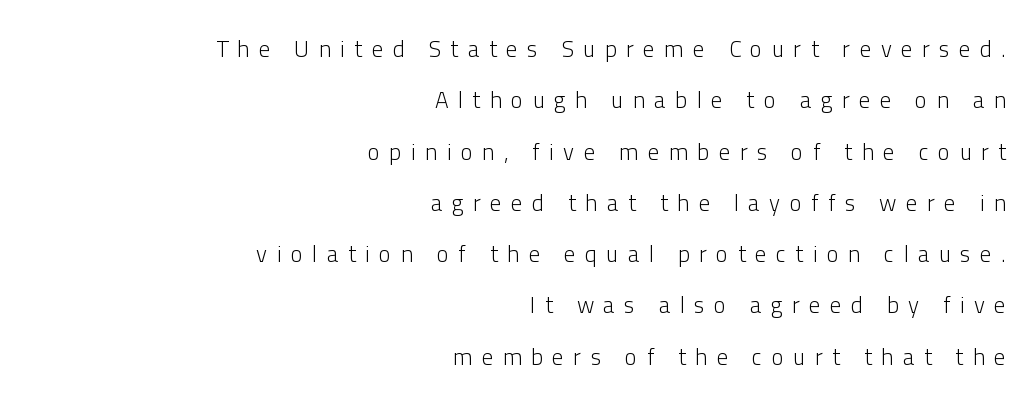
Q: Is the text bold? A: No.
Q: Is the text italic (slanted)? A: No, it is upright.
Q: Is the text underlined? A: No.
Q: How is the paragraph aligned? A: Right-aligned.
Q: Is the spacing between letters normal or unusually wide? A: Unusually wide.
Q: Is the spacing between lines tight, normal or loose? A: Loose.
